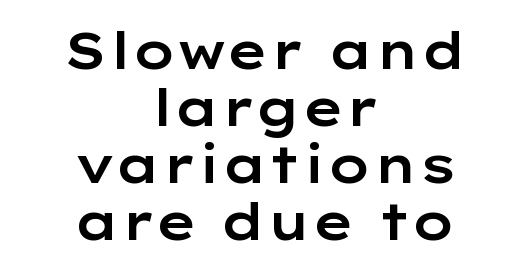
{"serif": "no", "italic": "no", "width": "wide", "stroke_contrast": "low", "x_height": "medium", "monospaced": "no", "underline": "no", "align": "center", "line_spacing": "tight", "line_spacing_ratio": 1.12, "letter_spacing": "normal", "letter_spacing_em": 0.0, "glyph_px": 51}
